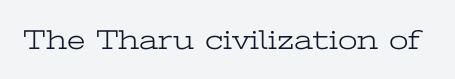
{"serif": "yes", "italic": "no", "bold": "no", "weight": "light", "width": "wide", "stroke_contrast": "low", "x_height": "medium", "monospaced": "no", "underline": "no", "letter_spacing": "normal", "letter_spacing_em": 0.0, "glyph_px": 28}
